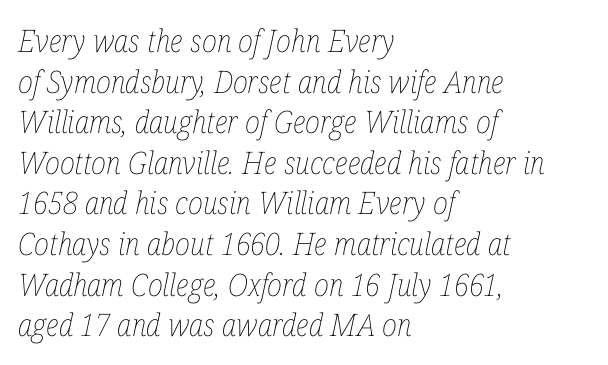
Vertically, the passage feels balanced, rows spaced as you'd expect. Clear beneath every line of the passage. The ragged edge is on the right, which tells us the setting is flush left. The letters look calm and open, with moderate or lighter stems. Letter spacing: default.
